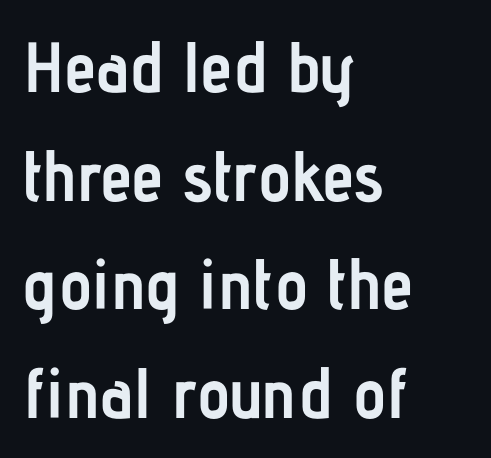
{"serif": "no", "italic": "no", "bold": "yes", "weight": "semibold", "width": "condensed", "stroke_contrast": "low", "x_height": "medium", "monospaced": "no", "underline": "no", "align": "left", "line_spacing": "normal", "line_spacing_ratio": 1.53, "letter_spacing": "normal", "letter_spacing_em": 0.0, "glyph_px": 71}
